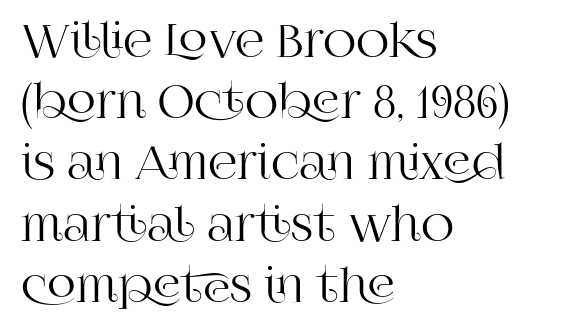
{"serif": "yes", "italic": "no", "width": "normal", "stroke_contrast": "high", "x_height": "large", "monospaced": "no", "underline": "no", "align": "left", "line_spacing": "normal", "line_spacing_ratio": 1.33, "letter_spacing": "normal", "letter_spacing_em": 0.0, "glyph_px": 46}
